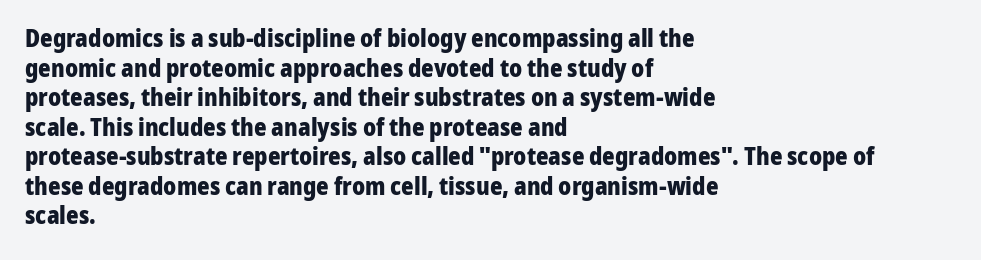
Nobody drew a line under any word here. The lettering stays uniformly vertical, giving the passage a roman look. Each word holds together tightly as a unit, with standard inter-letter gaps. A student would call this left alignment; a typographer would say flush left, rag right. Typographic density is high because the face is bold.
